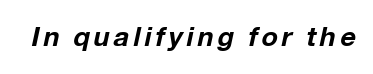
The image shows 27 px bold type, italic (leaning right); set not underlined.
